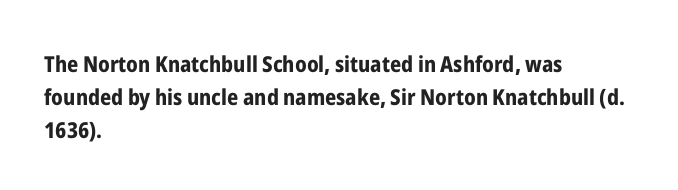
You'd pick this weight for a headline — it's a proper bold. The lettering holds an erect, upright posture throughout. Glance below the letters and you will spot only blank space. Layout note: lines flush left. Characters follow at the spacing the type designer built in. These lines sit exactly where default settings would place them.
